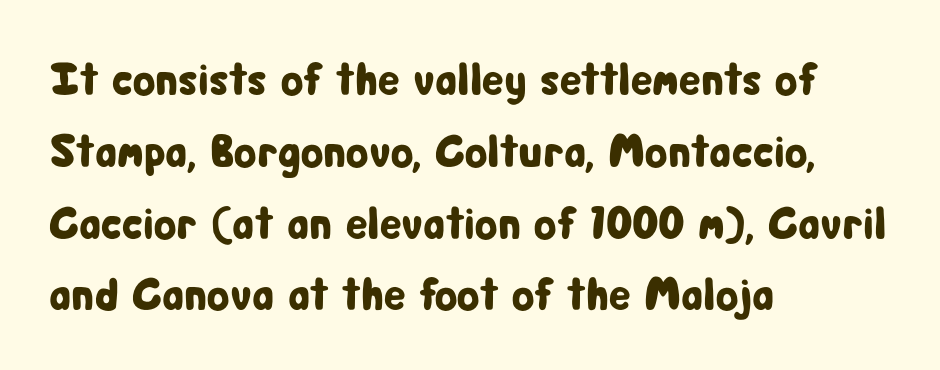
Q: Is the text italic (slanted)? A: No, it is upright.
Q: Is the typeface a serif or a sans-serif typeface? A: Sans-serif.
Q: Is the text underlined? A: No.
Q: How is the paragraph aligned? A: Left-aligned.
Q: Is the spacing between letters normal or unusually wide? A: Normal.
Q: Is the spacing between lines tight, normal or loose? A: Normal.
Q: Width (condensed, normal, or wide)? A: Condensed.
Q: Stroke contrast? A: Low.
Q: x-height? A: Medium.
Q: Monospaced? A: No.
